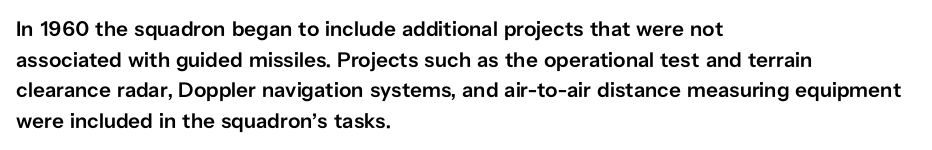
{"italic": "no", "bold": "semi", "underline": "no", "align": "left", "line_spacing": "normal", "line_spacing_ratio": 1.46, "letter_spacing": "normal", "letter_spacing_em": 0.0, "glyph_px": 21}
